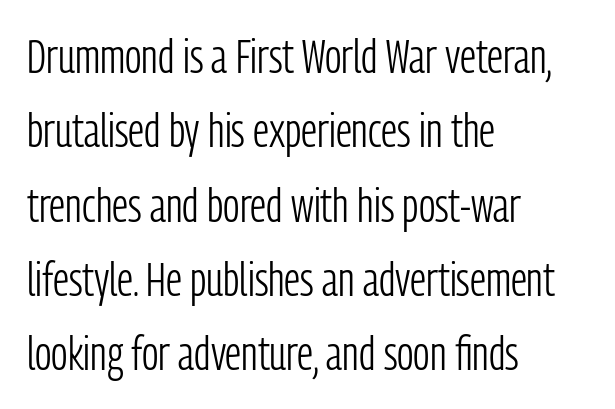
{"serif": "no", "italic": "no", "bold": "no", "weight": "light", "width": "condensed", "stroke_contrast": "low", "x_height": "medium", "monospaced": "no", "underline": "no", "align": "left", "line_spacing": "normal", "line_spacing_ratio": 1.58, "letter_spacing": "normal", "letter_spacing_em": 0.0, "glyph_px": 47}
